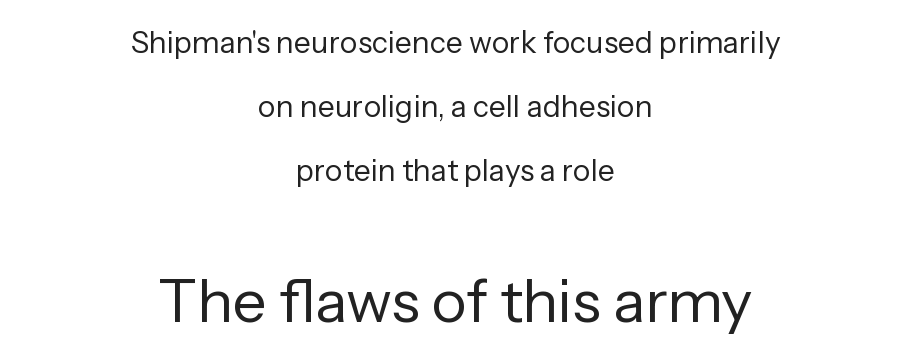
The image shows 60 px regular-weight sans-serif type, upright; set centered, loose line spacing (2.13x), normal letter spacing, not underlined; the second (bottom) block is 2.0x larger; low stroke contrast and a medium x-height.
